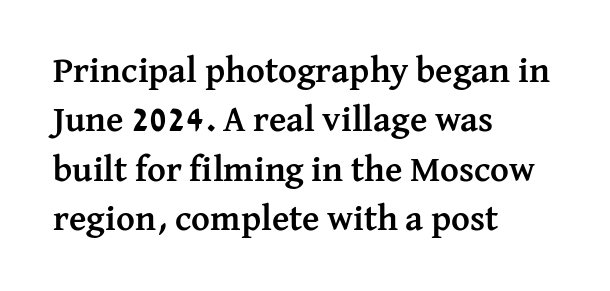
{"serif": "yes", "italic": "no", "bold": "yes", "weight": "semibold", "width": "normal", "stroke_contrast": "medium", "x_height": "medium", "monospaced": "no", "underline": "no", "align": "left", "line_spacing": "normal", "line_spacing_ratio": 1.37, "letter_spacing": "normal", "letter_spacing_em": 0.0, "glyph_px": 36}
